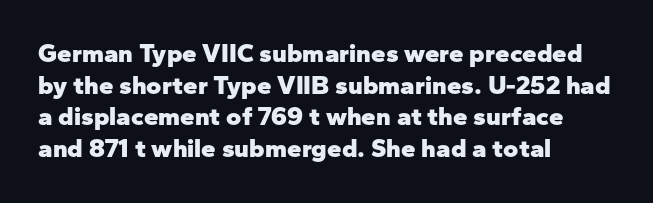
I'd describe the lettering as bold — thick and assertive. Words appear dense and cohesive because spacing is normal. Reading down the block, your eye returns to a fixed left position each line. The lettering holds an erect, upright posture throughout. Descender tails drop into unmarked territory.
